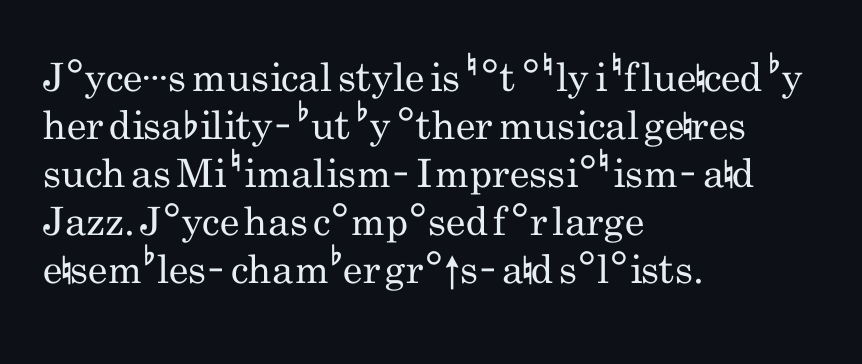
{"serif": "no", "italic": "no", "bold": "no", "weight": "regular", "width": "condensed", "stroke_contrast": "low", "x_height": "small", "monospaced": "no", "underline": "no", "align": "left", "line_spacing_ratio": 1.23, "letter_spacing": "normal", "letter_spacing_em": 0.0, "glyph_px": 39}
